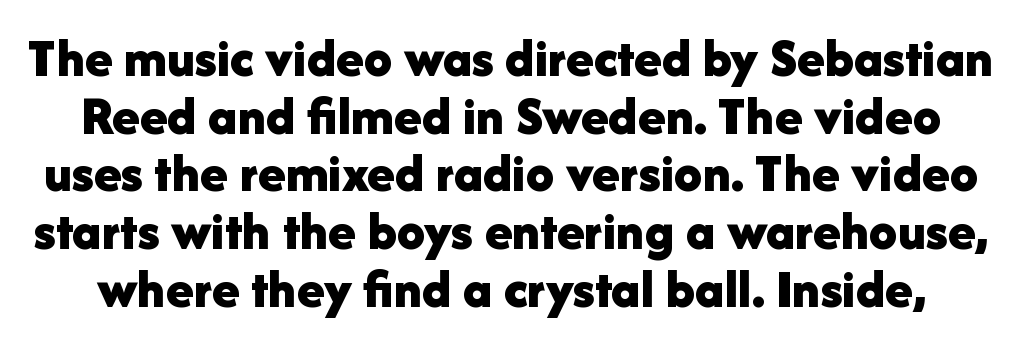
{"serif": "no", "italic": "no", "bold": "yes", "weight": "bold", "width": "normal", "stroke_contrast": "low", "x_height": "medium", "monospaced": "no", "underline": "no", "line_spacing": "tight", "line_spacing_ratio": 1.03, "letter_spacing": "normal", "letter_spacing_em": 0.0, "glyph_px": 56}
